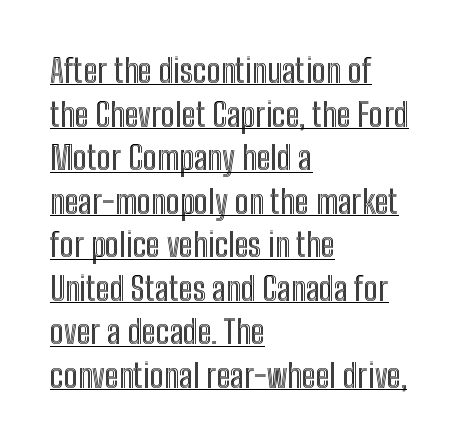
Q: Is the text italic (slanted)? A: No, it is upright.
Q: Is the text underlined? A: Yes.
Q: How is the paragraph aligned? A: Left-aligned.
Q: Is the spacing between letters normal or unusually wide? A: Normal.
Q: Is the spacing between lines tight, normal or loose? A: Normal.
Q: Width (condensed, normal, or wide)? A: Condensed.
Q: x-height? A: Medium.
Q: Monospaced? A: No.
